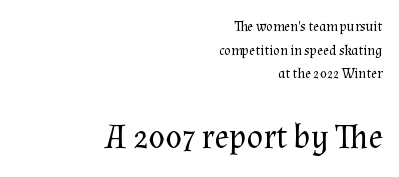
The image shows 34 px regular-weight type, upright; set right-aligned, normal line spacing (1.68x), normal letter spacing, not underlined; the second (bottom) block is 2.43x larger; medium stroke contrast and a medium x-height.
